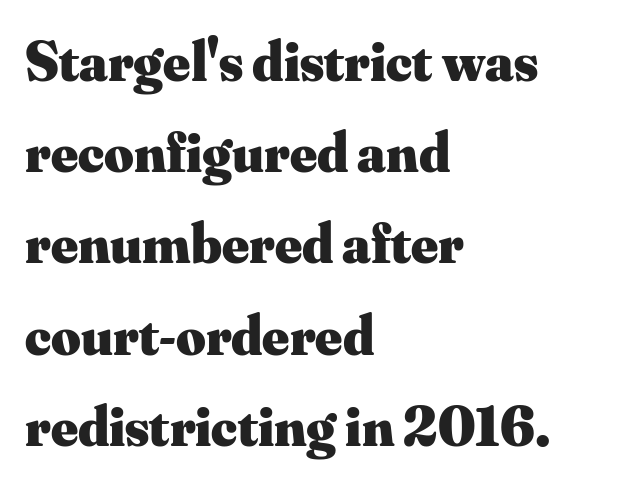
Beneath every word, the page is bare. Tall strokes in this sample are plumb rather than angled. The letters sit at their default tracking, neither squeezed nor spread. The vertical gap from one line to the next is medium. The letters are bold, with thick, heavy strokes.
